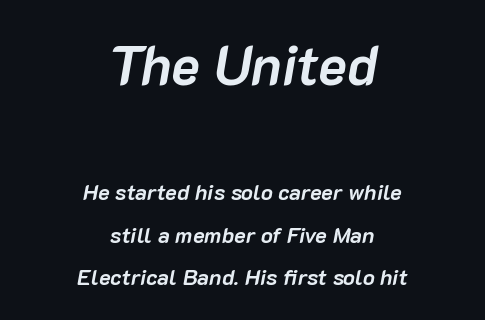
Q: Is the text bold? A: Yes.
Q: Is the text italic (slanted)? A: Yes, it leans right by about 10 degrees.
Q: Is the text underlined? A: No.
Q: How is the paragraph aligned? A: Centered.
Q: Is the spacing between letters normal or unusually wide? A: Normal.
Q: Is the spacing between lines tight, normal or loose? A: Loose.
Q: Which block of text is set in a larger size, the first (top) or the second (bottom)? A: The first (top) one.
Q: Width (condensed, normal, or wide)? A: Normal.
Q: Stroke contrast? A: Low.
Q: x-height? A: Medium.
Q: Monospaced? A: No.
